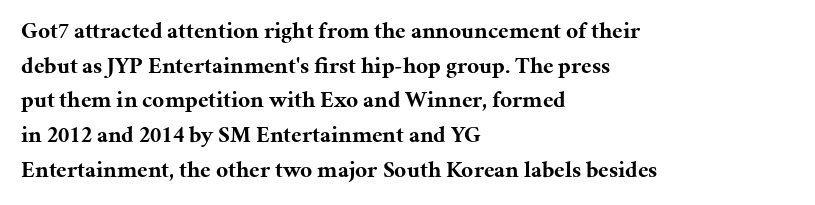
Q: Is the text bold? A: Yes.
Q: Is the text italic (slanted)? A: No, it is upright.
Q: Is the text underlined? A: No.
Q: How is the paragraph aligned? A: Left-aligned.
Q: Is the spacing between letters normal or unusually wide? A: Normal.
Q: Is the spacing between lines tight, normal or loose? A: Normal.
